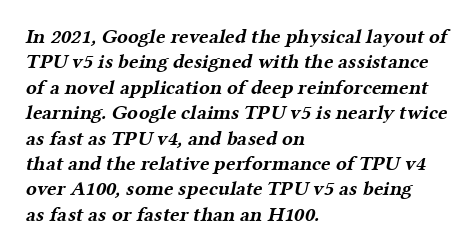
{"bold": "yes", "underline": "no", "align": "left", "line_spacing": "normal", "line_spacing_ratio": 1.27, "letter_spacing": "normal", "letter_spacing_em": 0.0, "glyph_px": 20}
